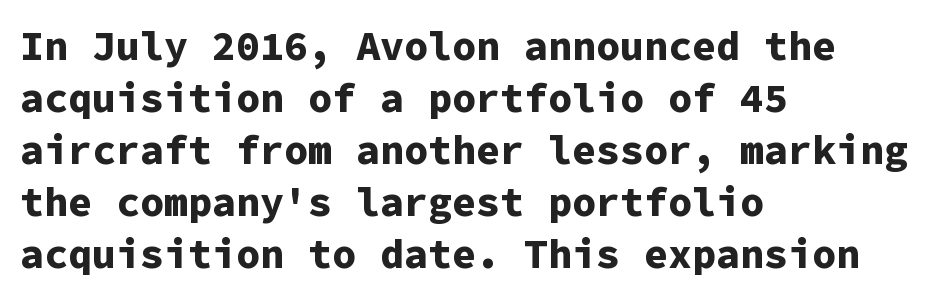
Do the letters lean? They stand straight. A clean baseline with only descenders dipping below it. Grotesque or geometric, the face here clearly has no serifs. Line beginnings align vertically; line endings do not. Strong, thick strokes mark this as bold type.
